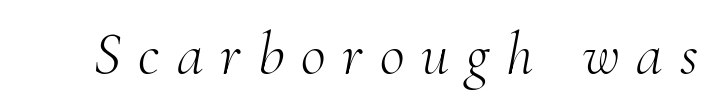
The image shows 61 px light serif type, italic (leaning right); set unusually wide letter spacing (+0.28 em), not underlined; medium stroke contrast and a small x-height.
